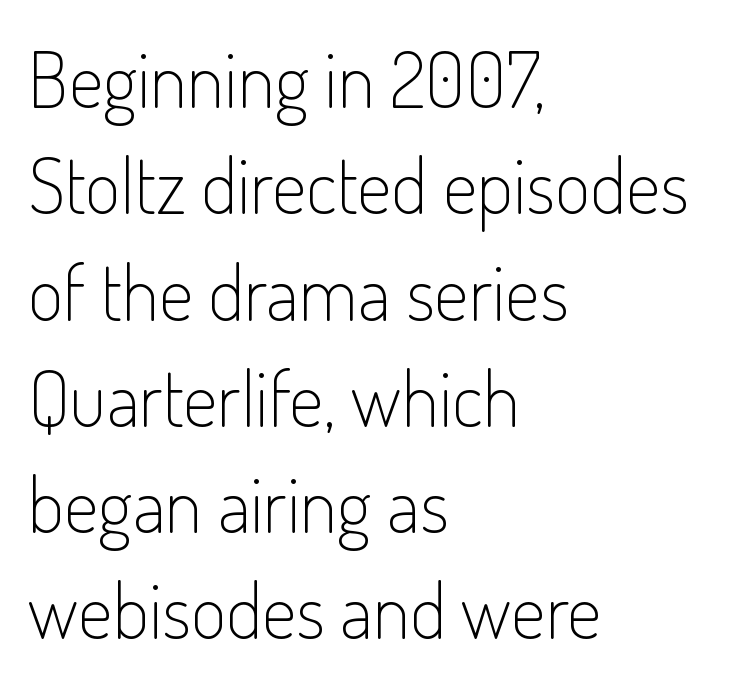
{"serif": "no", "italic": "no", "bold": "no", "weight": "light", "width": "condensed", "stroke_contrast": "low", "x_height": "small", "monospaced": "no", "underline": "no", "align": "left", "line_spacing": "normal", "line_spacing_ratio": 1.38, "letter_spacing": "normal", "letter_spacing_em": 0.0, "glyph_px": 77}
